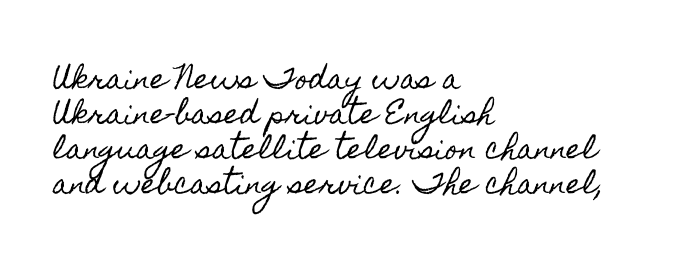
Q: Is the text italic (slanted)? A: Yes.
Q: Is the text underlined? A: No.
Q: How is the paragraph aligned? A: Left-aligned.
Q: Is the spacing between letters normal or unusually wide? A: Normal.
Q: Is the spacing between lines tight, normal or loose? A: Normal.
